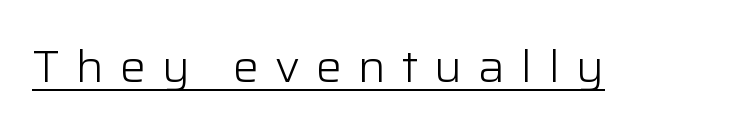
Unlike italic type, these characters show no tilt at all. The letterforms sit at book weight or below. This is sans-serif lettering, the kind often seen on screens and signage. You could not count columns in this text — the font is proportionally spaced.
